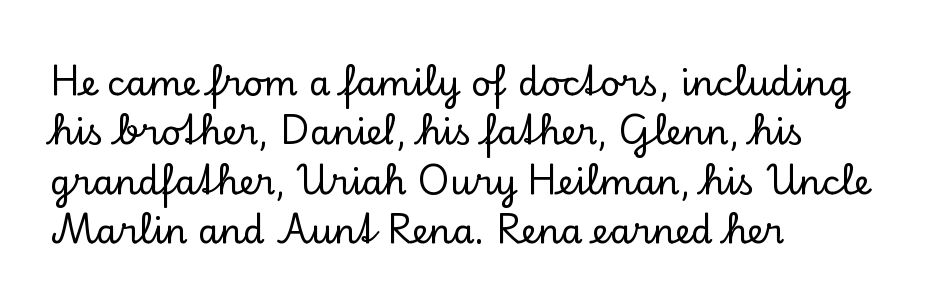
{"italic": "no", "width": "normal", "stroke_contrast": "low", "x_height": "small", "monospaced": "no", "underline": "no", "align": "left", "line_spacing": "normal", "line_spacing_ratio": 1.41, "letter_spacing": "normal", "letter_spacing_em": 0.0, "glyph_px": 35}
